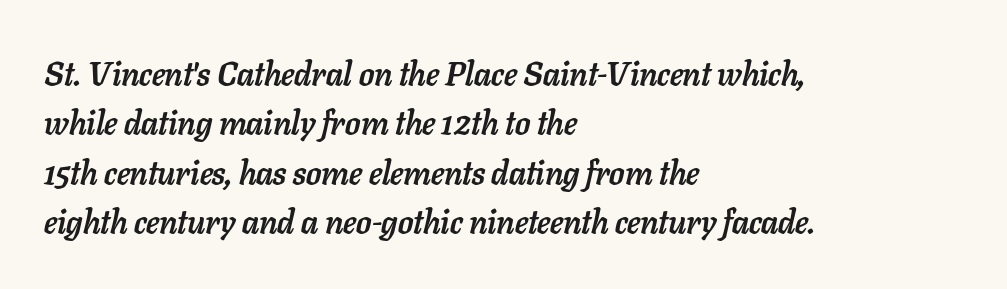
The image shows 33 px semibold type, italic (leaning right); set left-aligned, normal line spacing (1.5x), normal letter spacing, not underlined; low stroke contrast and a medium x-height.
